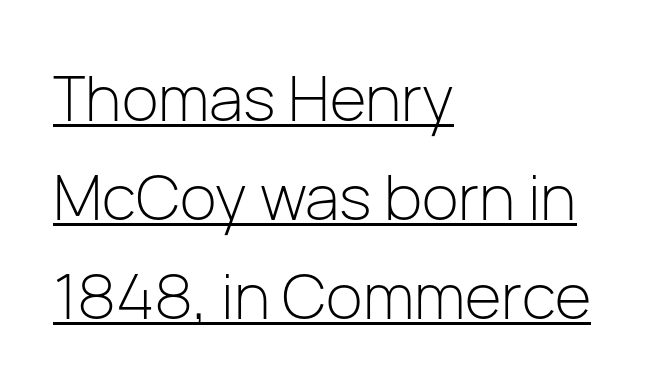
The passage shown is underscored from start to finish. The weight would be labelled regular, book, light, or lighter still. Proportional: the letters do not fall into vertical columns. Compared with a centered layout, this one pins lines to the left instead.
